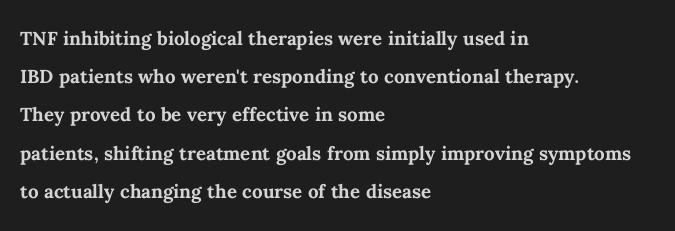
Q: Is the text bold? A: Yes.
Q: Is the text italic (slanted)? A: No, it is upright.
Q: Is the text underlined? A: No.
Q: How is the paragraph aligned? A: Left-aligned.
Q: Is the spacing between letters normal or unusually wide? A: Normal.
Q: Is the spacing between lines tight, normal or loose? A: Normal.
